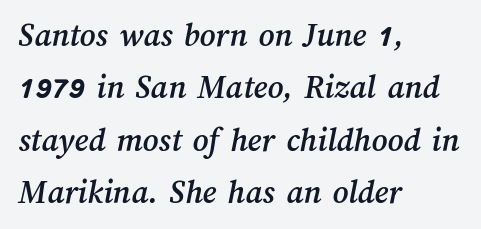
{"width": "normal", "stroke_contrast": "medium", "x_height": "medium", "monospaced": "no", "underline": "no", "align": "left", "line_spacing": "normal", "line_spacing_ratio": 1.54, "letter_spacing": "normal", "letter_spacing_em": 0.0, "glyph_px": 34}
